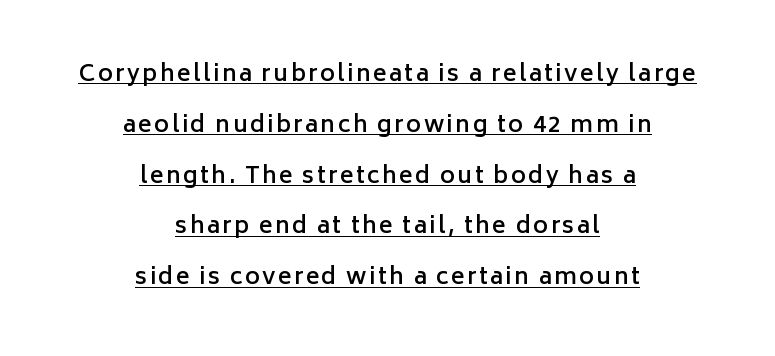
Q: Is the text bold? A: Semi-bold.
Q: Is the text italic (slanted)? A: No, it is upright.
Q: Is the text underlined? A: Yes.
Q: How is the paragraph aligned? A: Centered.
Q: Is the spacing between lines tight, normal or loose? A: Loose.
